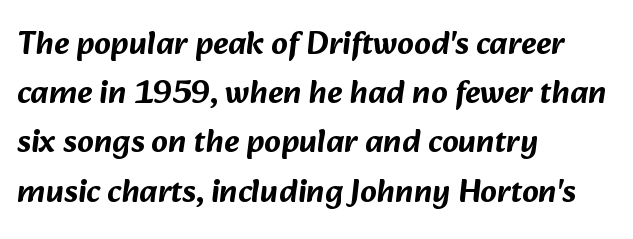
The image shows 33 px sans-serif type; set left-aligned, normal line spacing (1.49x), normal letter spacing, not underlined; low stroke contrast and a medium x-height.
